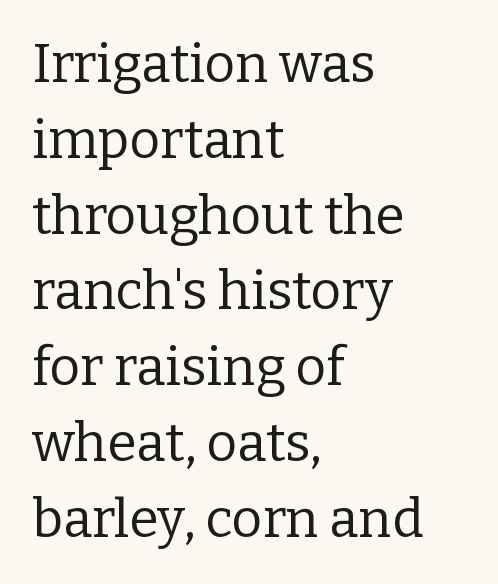
Q: Is the text bold? A: No.
Q: Is the text italic (slanted)? A: No, it is upright.
Q: Is the typeface a serif or a sans-serif typeface? A: Serif.
Q: Is the text underlined? A: No.
Q: How is the paragraph aligned? A: Left-aligned.
Q: Is the spacing between letters normal or unusually wide? A: Normal.
Q: Is the spacing between lines tight, normal or loose? A: Normal.
Q: Width (condensed, normal, or wide)? A: Normal.
Q: Stroke contrast? A: Low.
Q: x-height? A: Medium.
Q: Monospaced? A: No.
